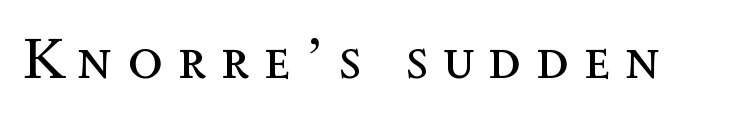
Is this a fixed-width face? No — the glyphs have proportional, varying widths. The letters stand upright; this is a roman face. Plain, unruled lines of type. The horizontal fit of the characters is loose and conspicuously gappy. Compared with a typical body face, this is equally light or lighter still.
